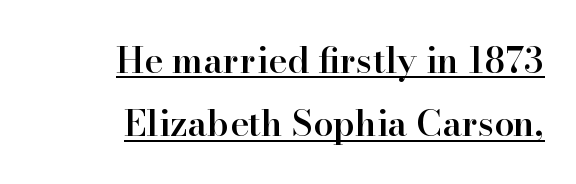
{"serif": "yes", "italic": "no", "bold": "semi", "weight": "semibold", "width": "normal", "stroke_contrast": "high", "x_height": "small", "monospaced": "no", "underline": "yes", "align": "right", "line_spacing_ratio": 1.76, "letter_spacing": "normal", "letter_spacing_em": 0.0, "glyph_px": 36}
